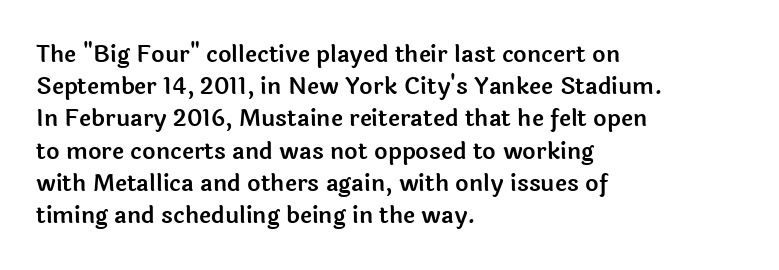
Q: Is the text italic (slanted)? A: No, it is upright.
Q: Is the text underlined? A: No.
Q: How is the paragraph aligned? A: Left-aligned.
Q: Is the spacing between letters normal or unusually wide? A: Normal.
Q: Is the spacing between lines tight, normal or loose? A: Normal.
